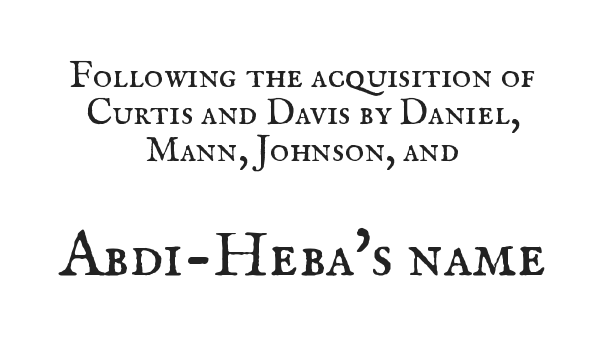
The letters advance in unequal steps, a hallmark of proportional type. Check under the words: just untouched page. The vertical gap from one line to the next is small. Honestly, the letter spacing is just normal — you wouldn't notice it. Unbolded letterforms with no extra heft. You can tell from the footed stems that serif type was used.
